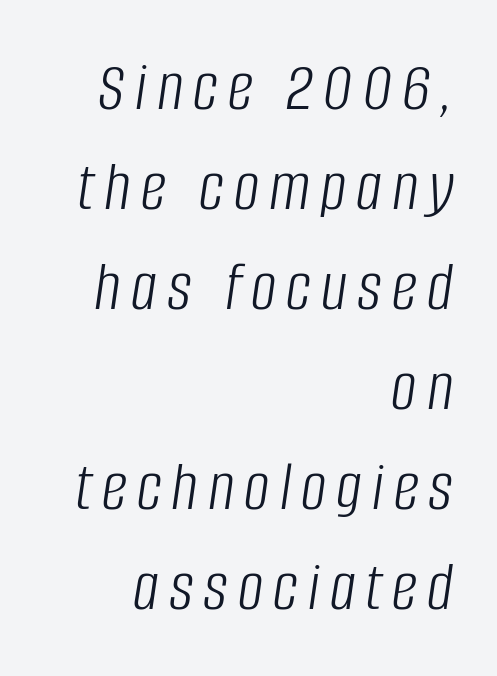
Q: Is the text bold? A: No.
Q: Is the text italic (slanted)? A: Yes, it leans right by about 8 degrees.
Q: Is the text underlined? A: No.
Q: How is the paragraph aligned? A: Right-aligned.
Q: Is the spacing between lines tight, normal or loose? A: Normal.
Q: Width (condensed, normal, or wide)? A: Condensed.
Q: Stroke contrast? A: Low.
Q: x-height? A: Large.
Q: Monospaced? A: No.
